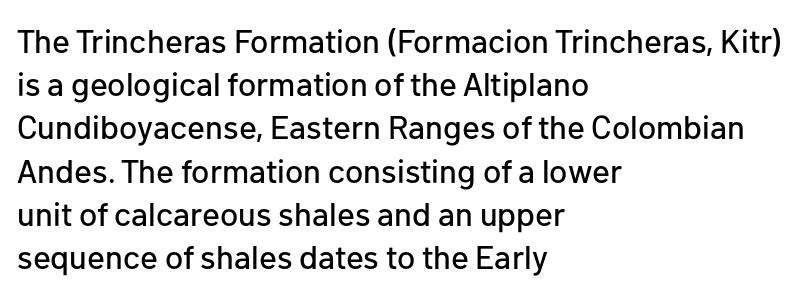
{"serif": "no", "italic": "no", "width": "normal", "stroke_contrast": "low", "x_height": "medium", "monospaced": "no", "underline": "no", "align": "left", "line_spacing": "normal", "line_spacing_ratio": 1.31, "letter_spacing": "normal", "letter_spacing_em": 0.0, "glyph_px": 33}
